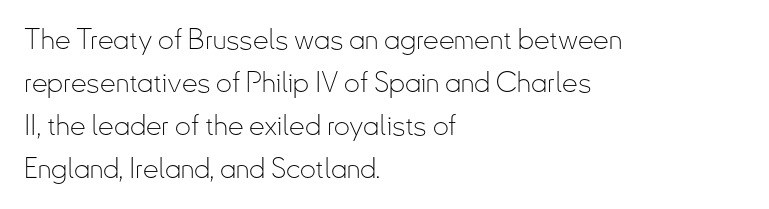
{"serif": "no", "italic": "no", "bold": "no", "weight": "thin", "width": "condensed", "stroke_contrast": "low", "x_height": "small", "monospaced": "no", "underline": "no", "align": "left", "line_spacing": "normal", "line_spacing_ratio": 1.53, "letter_spacing": "normal", "letter_spacing_em": 0.0, "glyph_px": 28}
